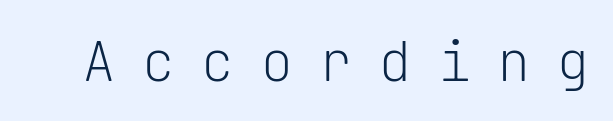
Q: Is the text bold? A: No.
Q: Is the text italic (slanted)? A: No, it is upright.
Q: Is the typeface a serif or a sans-serif typeface? A: Sans-serif.
Q: Is the text underlined? A: No.
Q: Is the spacing between letters normal or unusually wide? A: Unusually wide.
Q: Width (condensed, normal, or wide)? A: Normal.
Q: Stroke contrast? A: Low.
Q: x-height? A: Medium.
Q: Monospaced? A: Yes.
